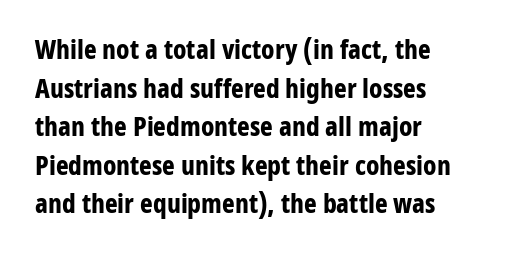
Q: Is the text bold? A: Yes.
Q: Is the text italic (slanted)? A: No, it is upright.
Q: Is the text underlined? A: No.
Q: How is the paragraph aligned? A: Left-aligned.
Q: Is the spacing between letters normal or unusually wide? A: Normal.
Q: Is the spacing between lines tight, normal or loose? A: Normal.
